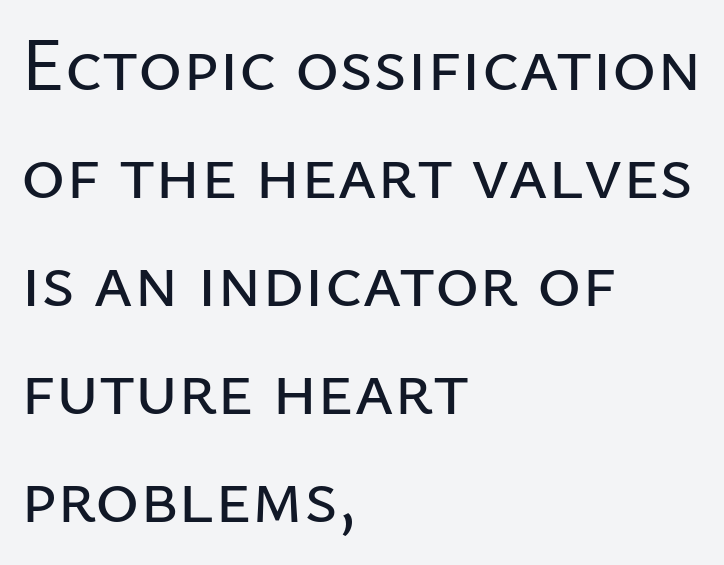
{"serif": "no", "italic": "no", "width": "normal", "stroke_contrast": "low", "x_height": "medium", "monospaced": "no", "underline": "no", "align": "left", "line_spacing": "normal", "line_spacing_ratio": 1.44, "letter_spacing": "normal", "letter_spacing_em": 0.0, "glyph_px": 75}
